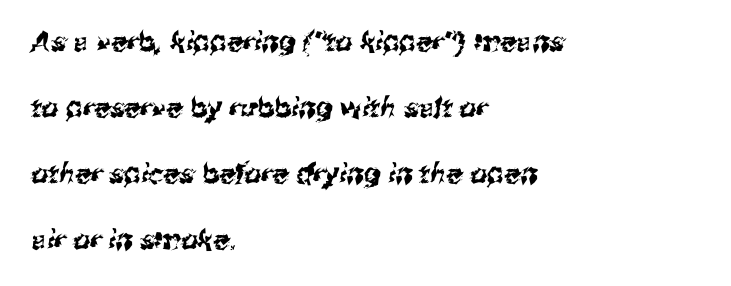
{"underline": "no", "align": "left", "line_spacing": "loose", "line_spacing_ratio": 2.44, "letter_spacing": "normal", "letter_spacing_em": 0.0, "glyph_px": 27}
